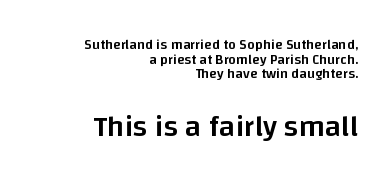
The image shows 30 px semibold sans-serif type, upright; set right-aligned, tight line spacing (1.05x), normal letter spacing, not underlined; the second (bottom) block is 2.14x larger; low stroke contrast and a large x-height.
